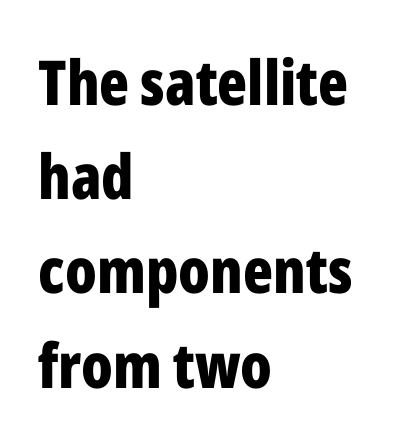
Do the characters align in a grid? No, the font is proportional. The baseline area is clear. Ascenders rise straight up at ninety degrees. Visually the block forms a straight wall on the left and a jagged coastline on the right. The line texture is even and compact thanks to regular tracking. Whoever set this chose a conventional vertical rhythm.
